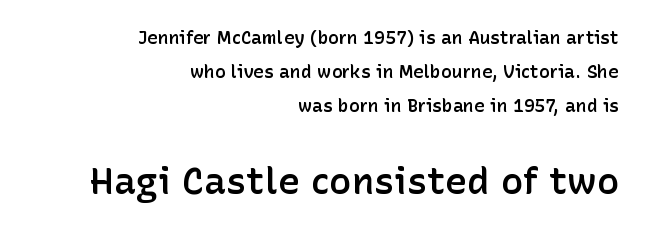
Q: Is the text bold? A: Semi-bold.
Q: Is the text italic (slanted)? A: No, it is upright.
Q: Is the typeface a serif or a sans-serif typeface? A: Sans-serif.
Q: Is the text underlined? A: No.
Q: How is the paragraph aligned? A: Right-aligned.
Q: Is the spacing between letters normal or unusually wide? A: Normal.
Q: Is the spacing between lines tight, normal or loose? A: Loose.
Q: Which block of text is set in a larger size, the first (top) or the second (bottom)? A: The second (bottom) one.
Q: Width (condensed, normal, or wide)? A: Normal.
Q: Stroke contrast? A: Low.
Q: x-height? A: Medium.
Q: Monospaced? A: No.
